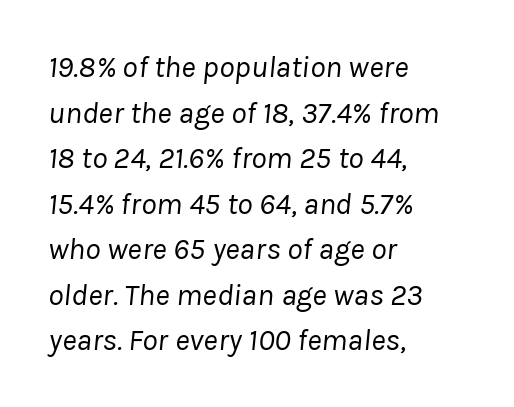
{"italic": "yes", "lean": "right", "slant_degrees": 8, "bold": "no", "weight": "regular", "width": "normal", "stroke_contrast": "low", "x_height": "medium", "monospaced": "no", "underline": "no", "align": "left", "line_spacing": "normal", "line_spacing_ratio": 1.47, "letter_spacing": "normal", "letter_spacing_em": 0.0, "glyph_px": 31}
